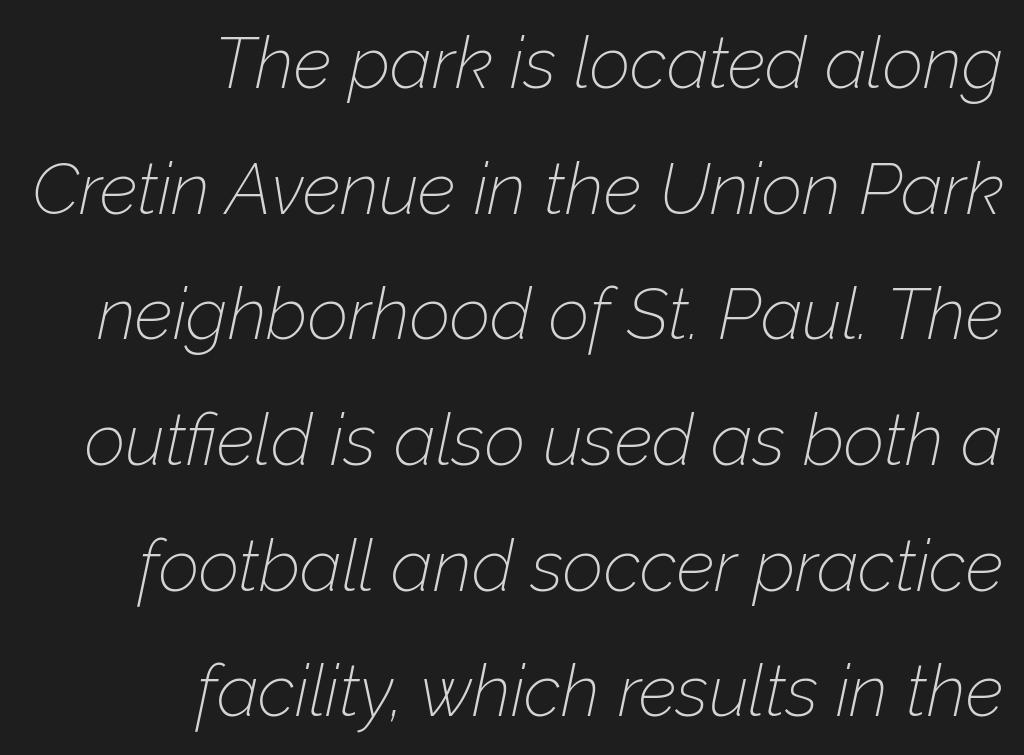
Check under the words: just untouched page. Letter spacing: default. Nothing heavy about these letters — not bold at all. Right-aligned paragraph, ragged on the left. The letters advance in unequal steps, a hallmark of proportional type. The glyphs look as if they've been sheared to an angle.
